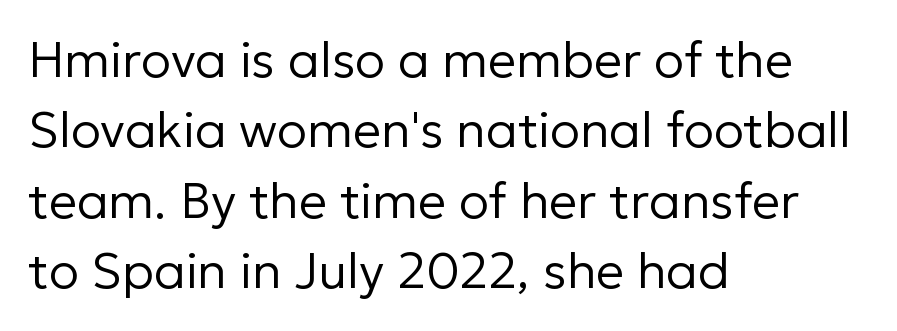
{"serif": "no", "italic": "no", "bold": "no", "weight": "regular", "width": "normal", "stroke_contrast": "low", "x_height": "medium", "monospaced": "no", "underline": "no", "align": "left", "line_spacing": "normal", "line_spacing_ratio": 1.41, "letter_spacing": "normal", "letter_spacing_em": 0.0, "glyph_px": 50}
